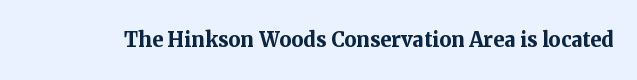
The image shows 27 px bold type, upright; set normal letter spacing, not underlined.
